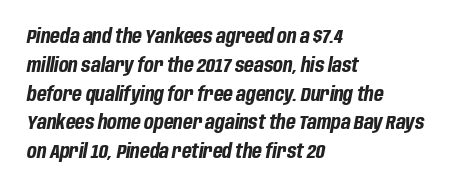
Q: Is the text bold? A: Yes.
Q: Is the text italic (slanted)? A: Yes, it leans right by about 10 degrees.
Q: Is the text underlined? A: No.
Q: How is the paragraph aligned? A: Left-aligned.
Q: Is the spacing between letters normal or unusually wide? A: Normal.
Q: Is the spacing between lines tight, normal or loose? A: Normal.
